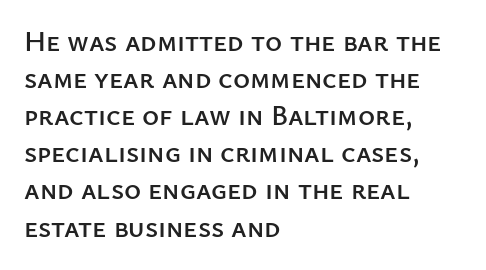
Q: Is the text italic (slanted)? A: No, it is upright.
Q: Is the typeface a serif or a sans-serif typeface? A: Sans-serif.
Q: Is the text underlined? A: No.
Q: How is the paragraph aligned? A: Left-aligned.
Q: Is the spacing between letters normal or unusually wide? A: Normal.
Q: Is the spacing between lines tight, normal or loose? A: Normal.
Q: Width (condensed, normal, or wide)? A: Normal.
Q: Stroke contrast? A: Low.
Q: x-height? A: Medium.
Q: Monospaced? A: No.
